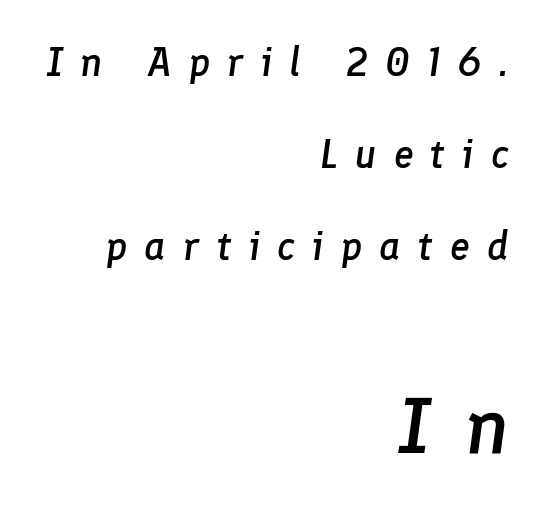
The gap between lines stays unmarked. Characters are canted at an angle relative to the baseline's perpendicular. Think of a printed novel: that variable character pitch is what you see here. These words are printed semibold, heavier than regular yet not bold. Between one letter and the next there's a generous, obvious gap.
